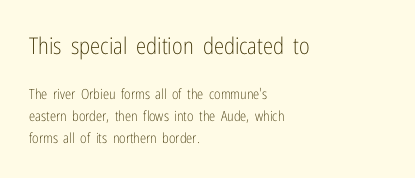
{"italic": "no", "bold": "no", "underline": "no", "align": "left", "line_spacing": "normal", "line_spacing_ratio": 1.59, "letter_spacing": "normal", "letter_spacing_em": 0.0, "larger_block": "first", "size_ratio": 1.64, "glyph_px": 23}
